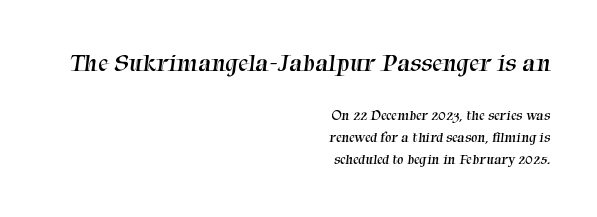
{"bold": "no", "underline": "no", "align": "right", "line_spacing": "normal", "line_spacing_ratio": 1.57, "letter_spacing": "normal", "letter_spacing_em": 0.0, "larger_block": "first", "size_ratio": 1.79, "glyph_px": 25}
